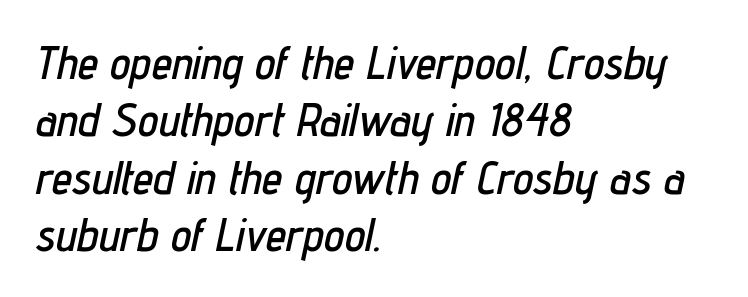
Q: Is the text italic (slanted)? A: Yes, it leans right by about 12 degrees.
Q: Is the text underlined? A: No.
Q: How is the paragraph aligned? A: Left-aligned.
Q: Is the spacing between letters normal or unusually wide? A: Normal.
Q: Is the spacing between lines tight, normal or loose? A: Normal.
Q: Width (condensed, normal, or wide)? A: Condensed.
Q: Stroke contrast? A: Low.
Q: x-height? A: Medium.
Q: Monospaced? A: No.
